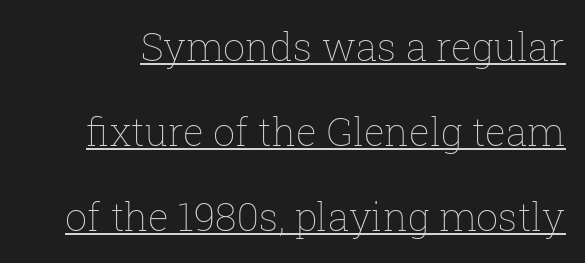
{"italic": "no", "bold": "no", "weight": "thin", "width": "normal", "stroke_contrast": "low", "x_height": "medium", "monospaced": "no", "underline": "yes", "line_spacing": "loose", "line_spacing_ratio": 2.18, "letter_spacing": "normal", "letter_spacing_em": 0.0, "glyph_px": 39}
